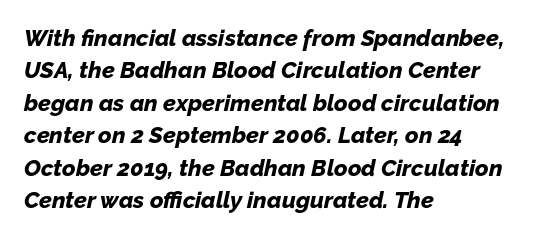
Q: Is the text bold? A: Yes.
Q: Is the text italic (slanted)? A: Yes, it leans right by about 12 degrees.
Q: Is the text underlined? A: No.
Q: How is the paragraph aligned? A: Left-aligned.
Q: Is the spacing between letters normal or unusually wide? A: Normal.
Q: Is the spacing between lines tight, normal or loose? A: Normal.
